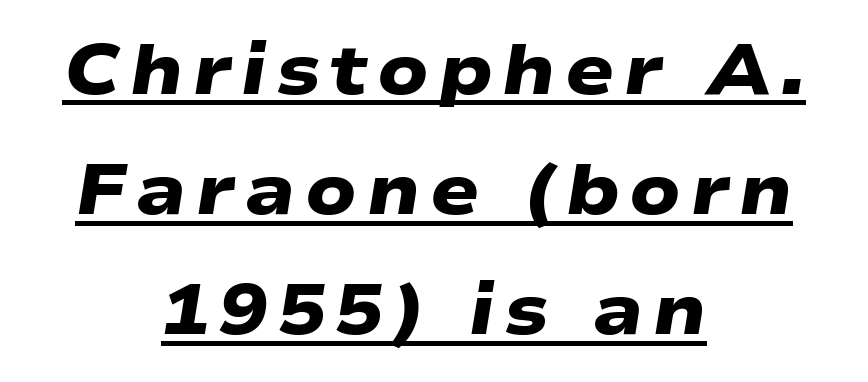
Q: Is the text bold? A: Yes.
Q: Is the typeface a serif or a sans-serif typeface? A: Sans-serif.
Q: Is the text underlined? A: Yes.
Q: How is the paragraph aligned? A: Centered.
Q: Is the spacing between lines tight, normal or loose? A: Normal.
Q: Width (condensed, normal, or wide)? A: Wide.
Q: Stroke contrast? A: Low.
Q: x-height? A: Medium.
Q: Monospaced? A: No.
